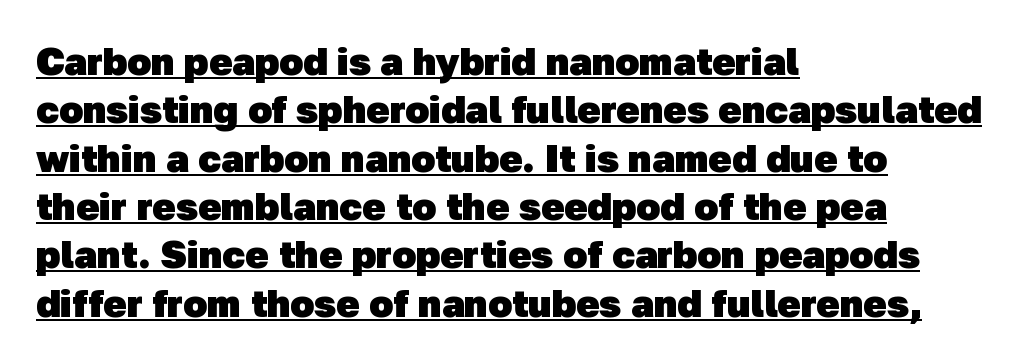
{"serif": "no", "bold": "yes", "weight": "heavy", "width": "normal", "stroke_contrast": "low", "x_height": "medium", "monospaced": "no", "underline": "yes", "align": "left", "line_spacing_ratio": 1.24, "letter_spacing": "normal", "letter_spacing_em": 0.0, "glyph_px": 39}
